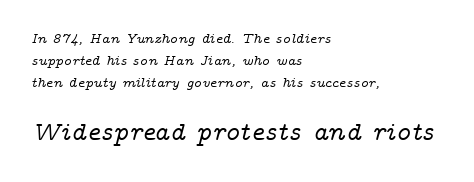
Q: Is the text italic (slanted)? A: Yes, it leans right by about 14 degrees.
Q: Is the text underlined? A: No.
Q: How is the paragraph aligned? A: Left-aligned.
Q: Is the spacing between letters normal or unusually wide? A: Normal.
Q: Is the spacing between lines tight, normal or loose? A: Normal.
Q: Which block of text is set in a larger size, the first (top) or the second (bottom)? A: The second (bottom) one.
